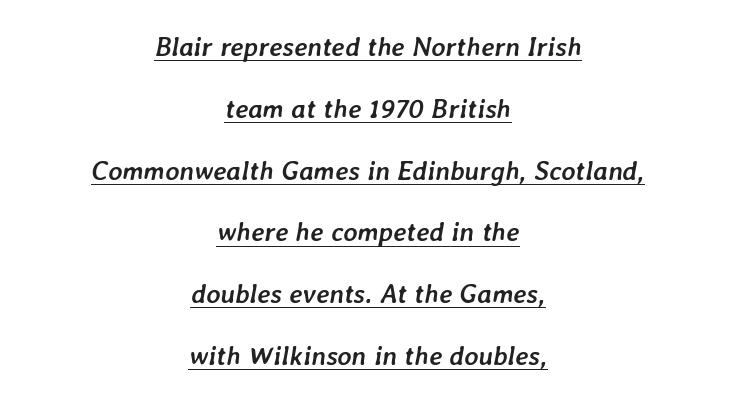
The line texture is even and compact thanks to regular tracking. Typeset on center — no edge is straight. Glance below the letters and you will spot a drawn line. Each glyph is drawn with heavy, bold strokes. Interline gaps are noticeably wide in this sample.
